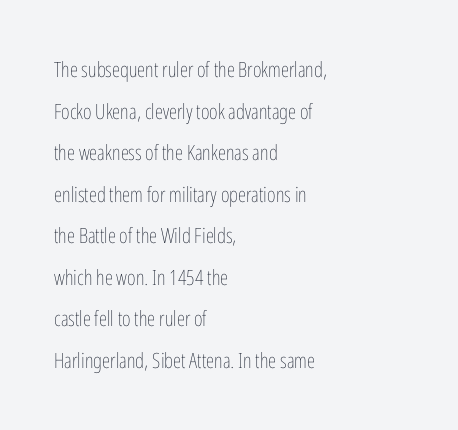
The image shows 21 px text type, upright; set left-aligned, loose line spacing (1.98x), normal letter spacing, not underlined.
